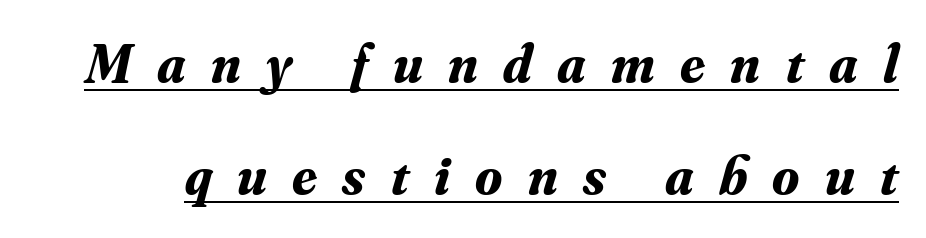
The image shows 55 px bold serif type, italic (leaning right); set loose line spacing (2.04x), unusually wide letter spacing (+0.46 em), underlined; medium stroke contrast and a small x-height.
